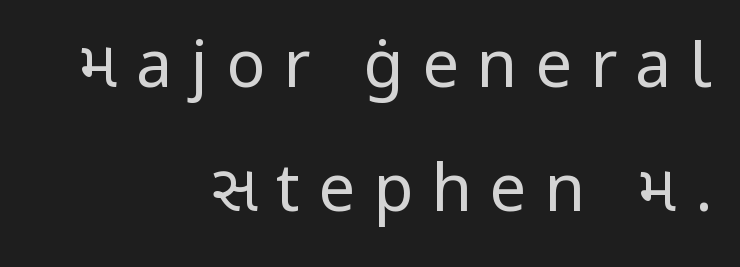
Q: Is the text bold? A: No.
Q: Is the text italic (slanted)? A: No, it is upright.
Q: Is the typeface a serif or a sans-serif typeface? A: Sans-serif.
Q: Is the text underlined? A: No.
Q: How is the paragraph aligned? A: Right-aligned.
Q: Is the spacing between letters normal or unusually wide? A: Unusually wide.
Q: Is the spacing between lines tight, normal or loose? A: Loose.
Q: Width (condensed, normal, or wide)? A: Normal.
Q: Stroke contrast? A: Low.
Q: x-height? A: Medium.
Q: Monospaced? A: No.
